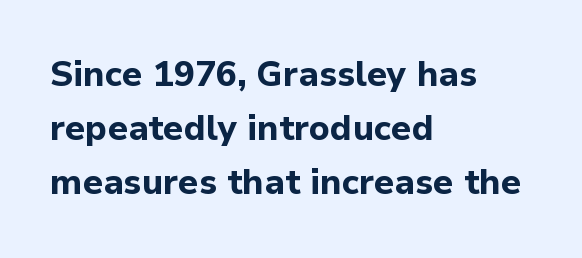
A typesetter would label this face a sans. Is the block centered? No — it sits flush against the left margin. Typographic density is high because the face is bold. Is the letter spacing exaggerated? No — it looks like the ordinary default. Lines of text with bare space underneath. You could not count columns in this text — the font is proportionally spaced.
